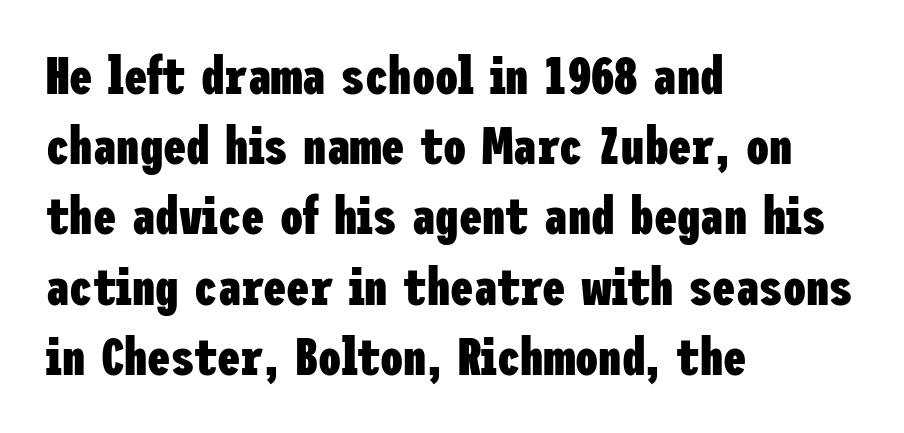
The image shows 52 px heavy, condensed sans-serif type, upright; set left-aligned, normal line spacing (1.35x), normal letter spacing, not underlined; low stroke contrast and a medium x-height.
